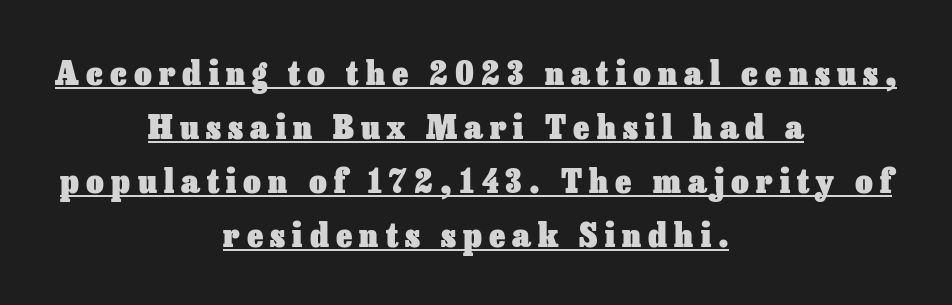
Summary of vertical rhythm: regular, with standard interline spacing. The words here are underlined. Its strokes are broad and dark, the hallmark of bold type. Teacher's note: observe the equal gaps on both sides — that is centered alignment.
